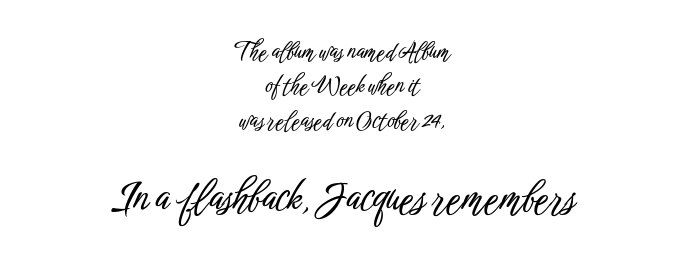
Q: Is the text italic (slanted)? A: Yes.
Q: Is the typeface a serif or a sans-serif typeface? A: Sans-serif.
Q: Is the text underlined? A: No.
Q: How is the paragraph aligned? A: Centered.
Q: Is the spacing between letters normal or unusually wide? A: Normal.
Q: Is the spacing between lines tight, normal or loose? A: Normal.
Q: Which block of text is set in a larger size, the first (top) or the second (bottom)? A: The second (bottom) one.
Q: Width (condensed, normal, or wide)? A: Condensed.
Q: Stroke contrast? A: Low.
Q: x-height? A: Medium.
Q: Monospaced? A: No.
